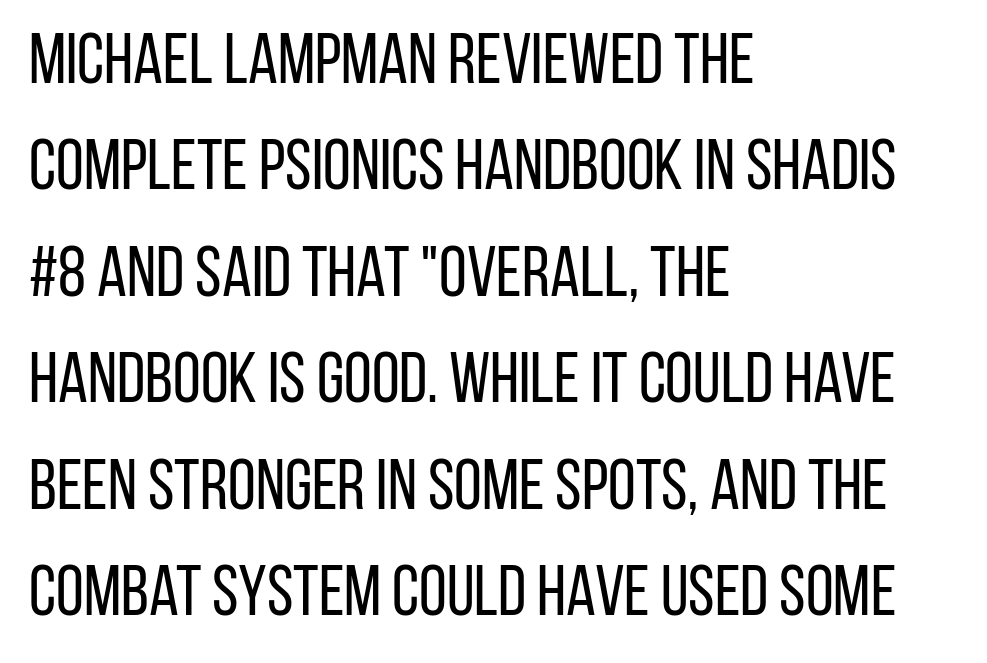
{"serif": "no", "italic": "no", "bold": "no", "weight": "regular", "width": "condensed", "stroke_contrast": "low", "x_height": "large", "monospaced": "no", "underline": "no", "align": "left", "line_spacing": "normal", "line_spacing_ratio": 1.5, "letter_spacing": "normal", "letter_spacing_em": 0.0, "glyph_px": 71}
